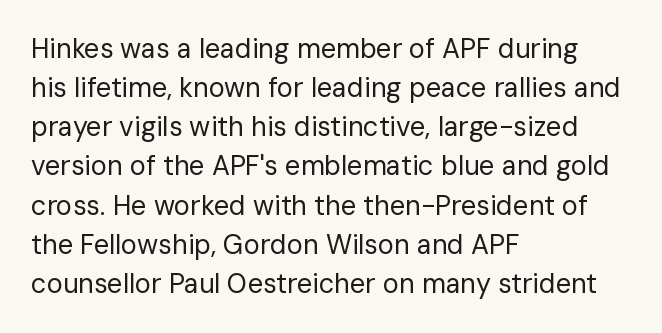
The image shows 27 px text type, upright; set left-aligned, normal line spacing (1.45x), normal letter spacing, not underlined.
